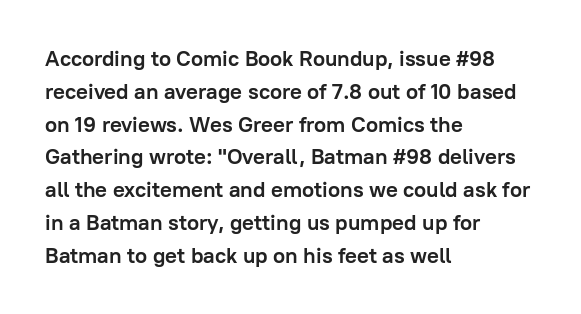
Nobody touched the tracking dial on this one. Alignment: flush left. Tall strokes in this sample are plumb rather than angled. Weight: bold.
